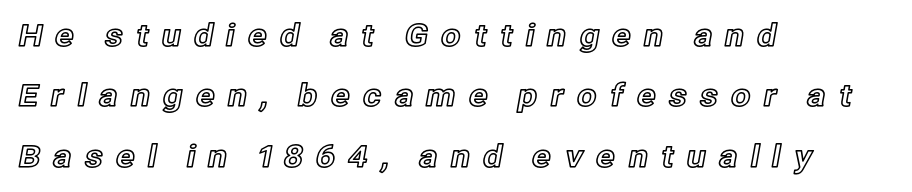
Q: Is the text italic (slanted)? A: Yes.
Q: Is the text underlined? A: No.
Q: How is the paragraph aligned? A: Left-aligned.
Q: Is the spacing between letters normal or unusually wide? A: Unusually wide.
Q: Is the spacing between lines tight, normal or loose? A: Loose.
Q: Width (condensed, normal, or wide)? A: Normal.
Q: x-height? A: Medium.
Q: Monospaced? A: No.
